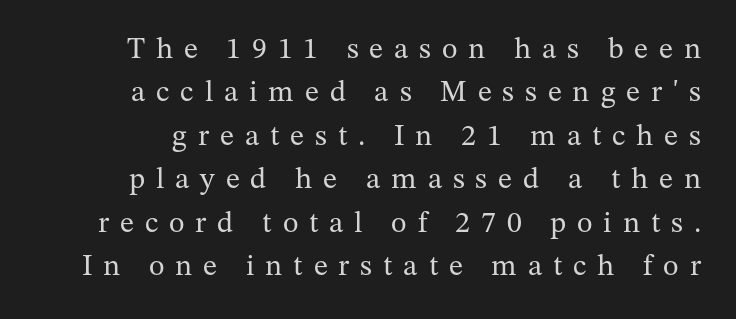
Is the letter spacing exaggerated? Yes — the characters are pushed far apart. Quick note: not italic, upright. A light-to-regular cut is what we see here. The space beneath each line is pristine and unruled. Horizontal bands of white between lines are of average thickness. Do the characters align in a grid? No, the font is proportional.
